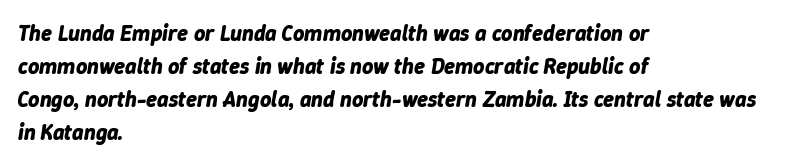
Q: Is the text bold? A: Yes.
Q: Is the text italic (slanted)? A: Yes, it leans right by about 9 degrees.
Q: Is the text underlined? A: No.
Q: How is the paragraph aligned? A: Left-aligned.
Q: Is the spacing between letters normal or unusually wide? A: Normal.
Q: Is the spacing between lines tight, normal or loose? A: Normal.
